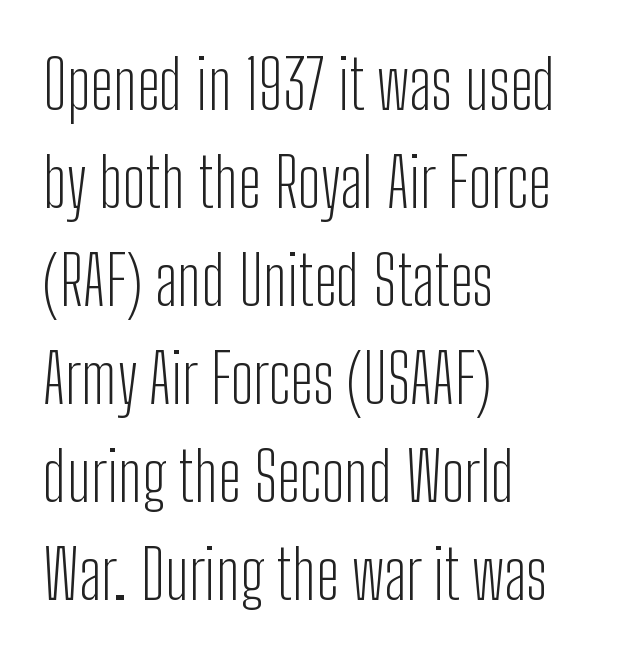
The image shows 68 px light, condensed sans-serif type, upright; set left-aligned, normal line spacing (1.44x), normal letter spacing, not underlined; low stroke contrast and a medium x-height.
